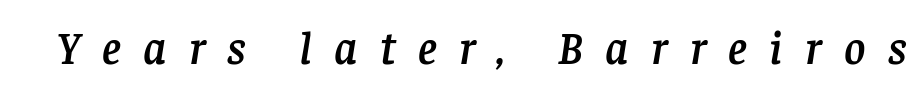
{"serif": "yes", "italic": "yes", "lean": "right", "slant_degrees": 8, "width": "normal", "stroke_contrast": "low", "x_height": "large", "monospaced": "no", "underline": "no", "letter_spacing": "wide", "letter_spacing_em": 0.49, "glyph_px": 46}
